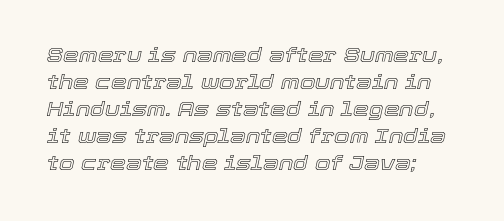
Q: Is the text italic (slanted)? A: Yes, it leans right by about 12 degrees.
Q: Is the text underlined? A: No.
Q: Is the spacing between letters normal or unusually wide? A: Normal.
Q: Is the spacing between lines tight, normal or loose? A: Normal.
